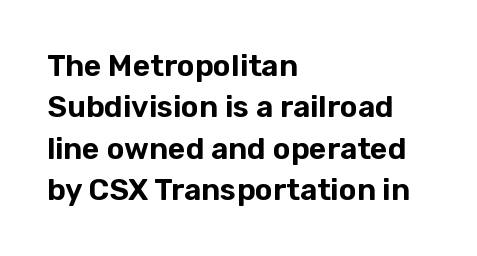
The image shows 30 px sans-serif type, upright; set left-aligned, normal line spacing (1.38x), normal letter spacing, not underlined; low stroke contrast and a medium x-height.
